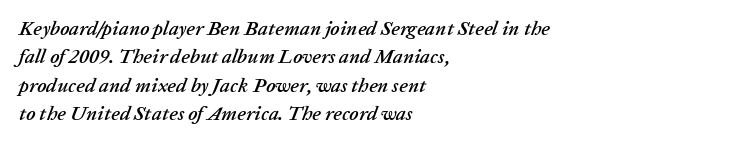
The letters sit at their default tracking, neither squeezed nor spread. Notice how the stems are inclined rather than vertical — that's the hallmark of italics. Just letters on the line, the space beneath them empty. Vertically, the passage feels balanced, rows spaced as you'd expect.
